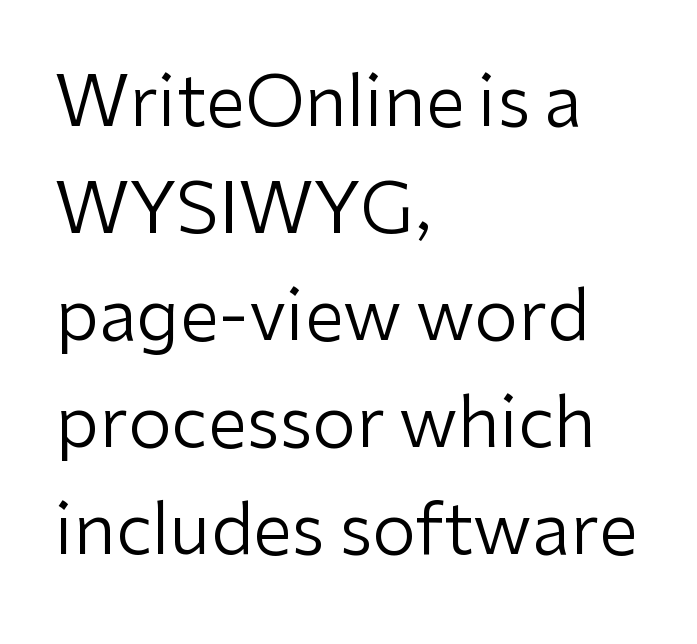
Q: Is the text bold? A: No.
Q: Is the text italic (slanted)? A: No, it is upright.
Q: Is the typeface a serif or a sans-serif typeface? A: Sans-serif.
Q: Is the text underlined? A: No.
Q: How is the paragraph aligned? A: Left-aligned.
Q: Is the spacing between letters normal or unusually wide? A: Normal.
Q: Is the spacing between lines tight, normal or loose? A: Normal.
Q: Width (condensed, normal, or wide)? A: Normal.
Q: Stroke contrast? A: Low.
Q: x-height? A: Medium.
Q: Monospaced? A: No.
